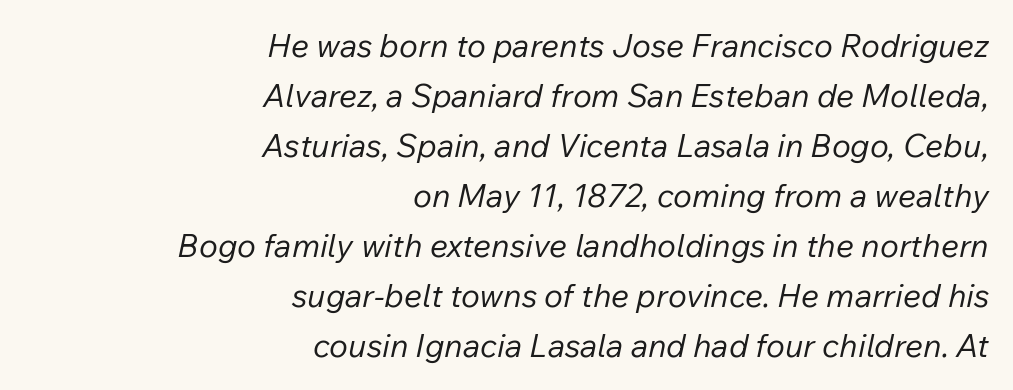
The weight tops out at a normal text grade. You can tell it's italic because the verticals aren't actually vertical. The strip under each line holds only bare page. Spacing between characters is what you'd get straight out of the box.
